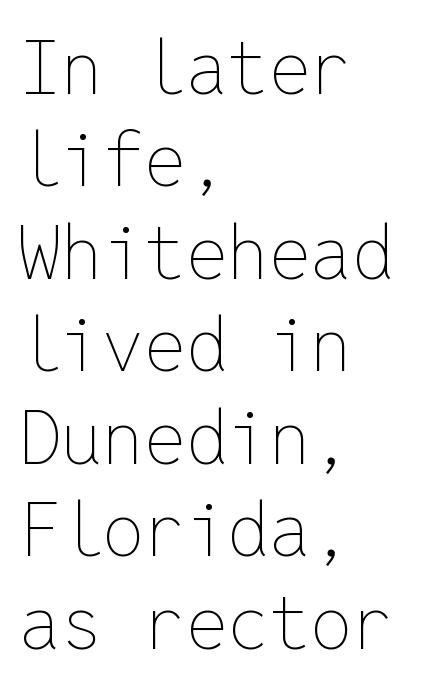
{"italic": "no", "bold": "no", "weight": "thin", "width": "normal", "stroke_contrast": "low", "x_height": "medium", "monospaced": "yes", "underline": "no", "align": "left", "line_spacing": "normal", "line_spacing_ratio": 1.25, "letter_spacing": "normal", "letter_spacing_em": 0.0, "glyph_px": 74}
